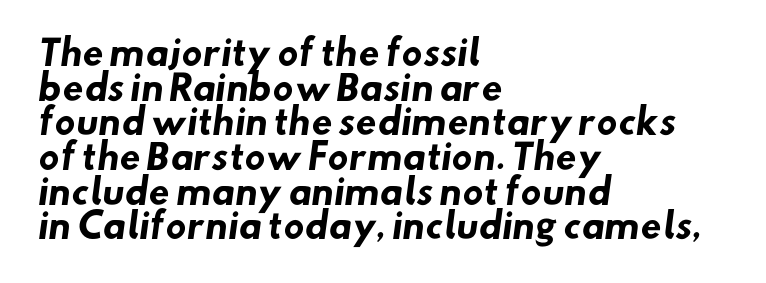
Q: Is the text bold? A: Yes.
Q: Is the typeface a serif or a sans-serif typeface? A: Sans-serif.
Q: Is the text underlined? A: No.
Q: How is the paragraph aligned? A: Left-aligned.
Q: Is the spacing between letters normal or unusually wide? A: Normal.
Q: Is the spacing between lines tight, normal or loose? A: Tight.
Q: Width (condensed, normal, or wide)? A: Normal.
Q: Stroke contrast? A: Low.
Q: x-height? A: Small.
Q: Monospaced? A: No.
